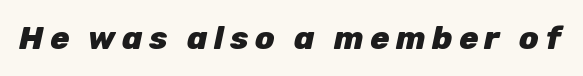
Q: Is the text bold? A: Yes.
Q: Is the text italic (slanted)? A: Yes, it leans right by about 12 degrees.
Q: Is the text underlined? A: No.
Q: Is the spacing between letters normal or unusually wide? A: Unusually wide.
Q: Width (condensed, normal, or wide)? A: Normal.
Q: Stroke contrast? A: Low.
Q: x-height? A: Medium.
Q: Monospaced? A: No.
